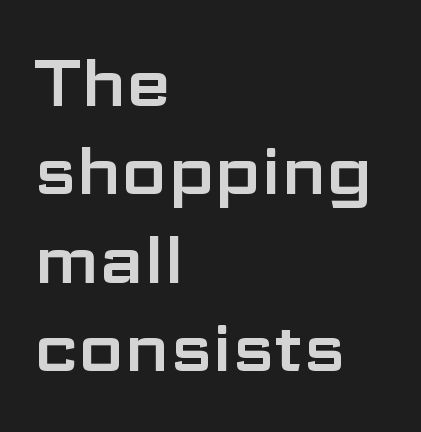
{"serif": "no", "italic": "no", "width": "wide", "stroke_contrast": "low", "x_height": "medium", "monospaced": "no", "underline": "no", "align": "left", "line_spacing": "normal", "line_spacing_ratio": 1.34, "letter_spacing": "normal", "letter_spacing_em": 0.0, "glyph_px": 66}
